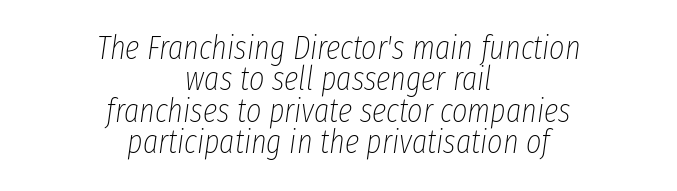
Q: Is the text bold? A: No.
Q: Is the text italic (slanted)? A: Yes, it leans right by about 8 degrees.
Q: Is the text underlined? A: No.
Q: How is the paragraph aligned? A: Centered.
Q: Is the spacing between letters normal or unusually wide? A: Normal.
Q: Is the spacing between lines tight, normal or loose? A: Tight.
Q: Width (condensed, normal, or wide)? A: Condensed.
Q: Stroke contrast? A: Low.
Q: x-height? A: Medium.
Q: Monospaced? A: No.
